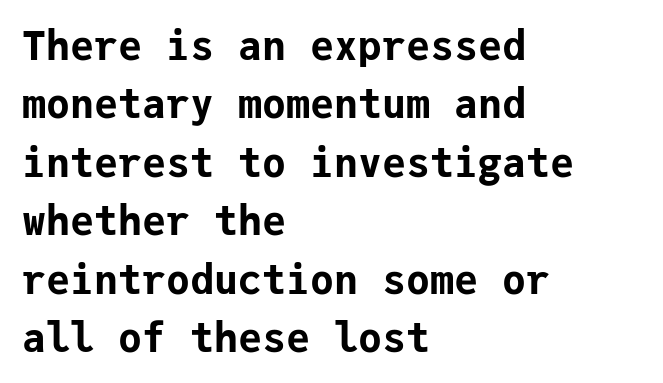
{"serif": "no", "italic": "no", "bold": "yes", "weight": "bold", "width": "normal", "stroke_contrast": "low", "x_height": "medium", "monospaced": "yes", "underline": "no", "align": "left", "line_spacing": "normal", "line_spacing_ratio": 1.46, "letter_spacing": "normal", "letter_spacing_em": 0.0, "glyph_px": 40}
